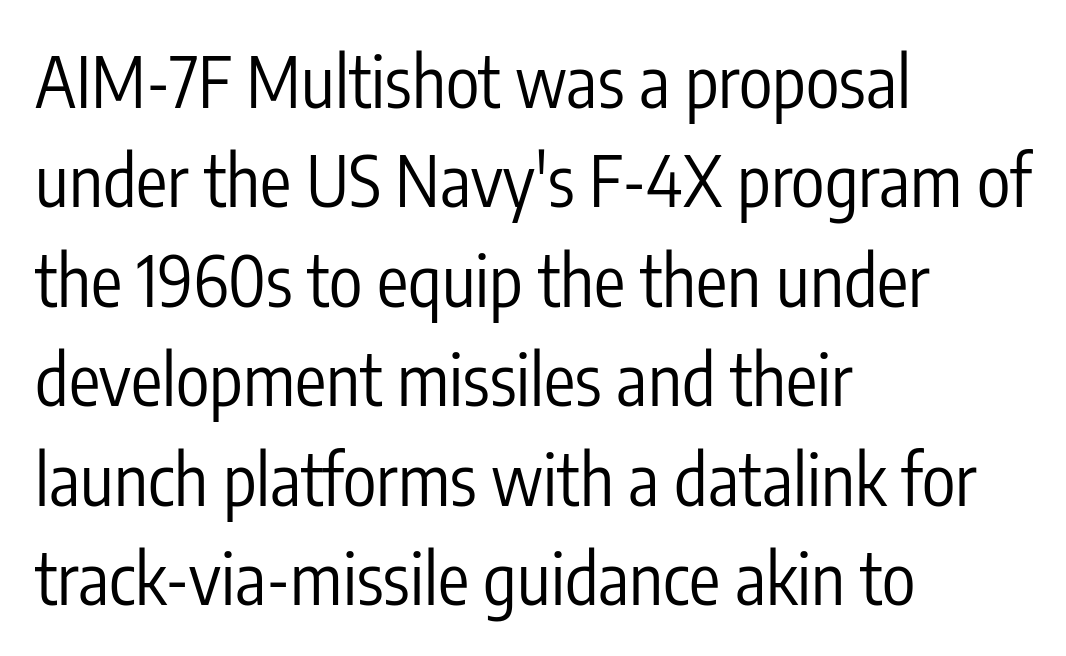
The image shows 70 px regular-weight, condensed sans-serif type, upright; set left-aligned, normal line spacing (1.42x), normal letter spacing, not underlined; low stroke contrast and a medium x-height.
